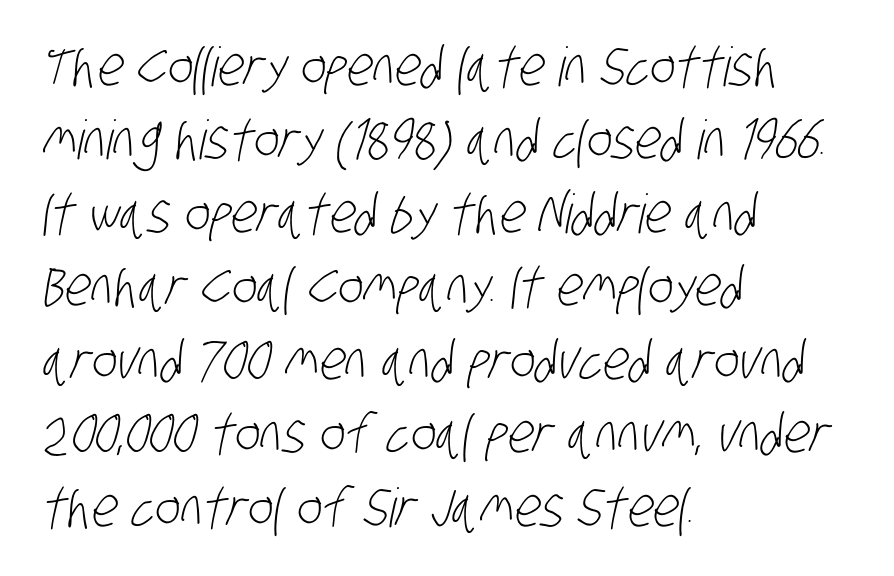
{"serif": "no", "bold": "no", "weight": "light", "width": "condensed", "stroke_contrast": "low", "x_height": "large", "monospaced": "no", "underline": "no", "align": "left", "line_spacing": "normal", "line_spacing_ratio": 1.36, "letter_spacing": "normal", "letter_spacing_em": 0.0, "glyph_px": 54}
